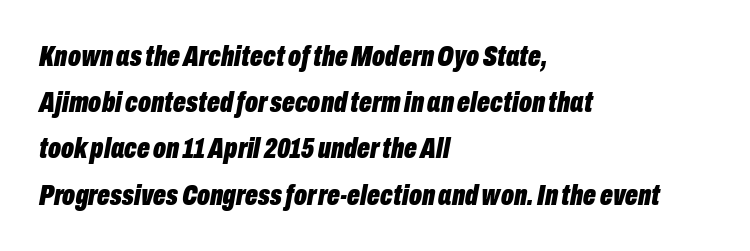
The image shows 30 px bold, condensed type, italic (leaning right); set left-aligned, normal line spacing (1.54x), normal letter spacing, not underlined; low stroke contrast and a medium x-height.
